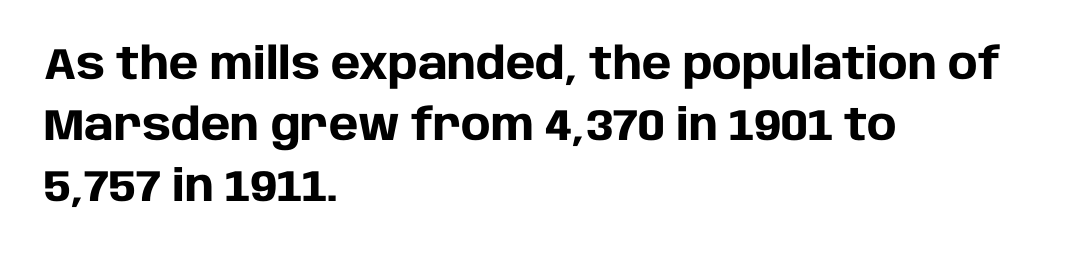
The image shows 44 px heavy sans-serif type, upright; set left-aligned, normal line spacing (1.39x), normal letter spacing, not underlined; low stroke contrast and a large x-height.
